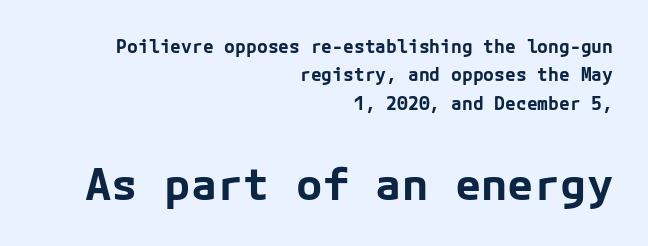
The image shows 44 px bold sans-serif type, upright; set right-aligned, normal line spacing (1.58x), normal letter spacing, not underlined; the second (bottom) block is 2.44x larger; low stroke contrast and a medium x-height.
